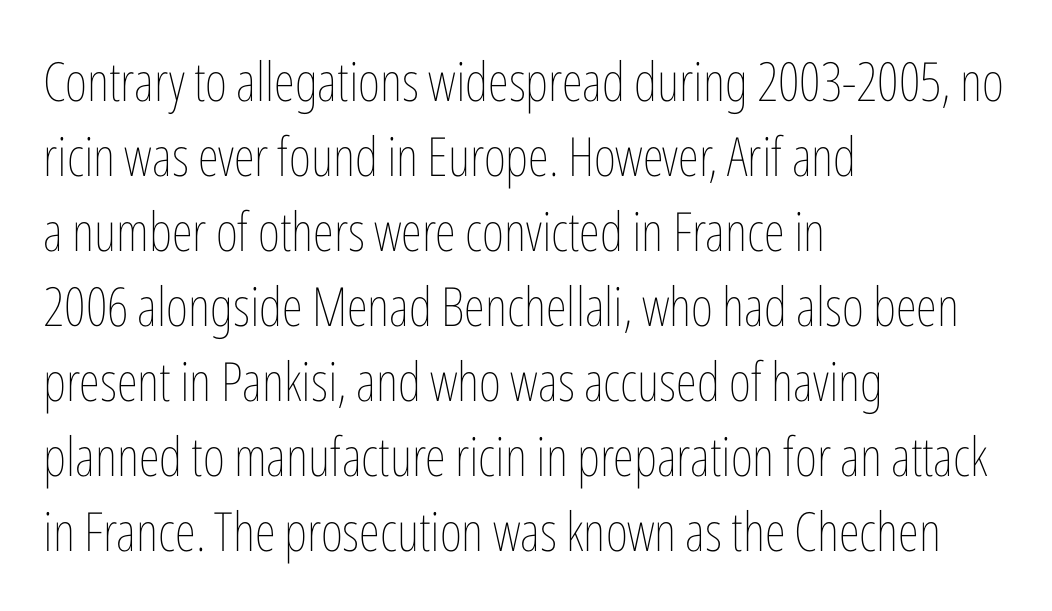
The image shows 54 px thin, condensed type, upright; set left-aligned, normal line spacing (1.39x), normal letter spacing, not underlined; low stroke contrast and a medium x-height.
